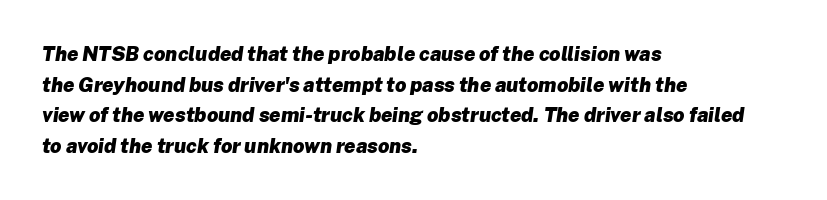
Q: Is the text bold? A: Yes.
Q: Is the text italic (slanted)? A: Yes, it leans right by about 8 degrees.
Q: Is the text underlined? A: No.
Q: How is the paragraph aligned? A: Left-aligned.
Q: Is the spacing between letters normal or unusually wide? A: Normal.
Q: Is the spacing between lines tight, normal or loose? A: Normal.
